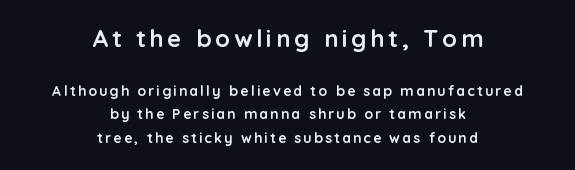
Q: Is the text bold? A: Yes.
Q: Is the text italic (slanted)? A: No, it is upright.
Q: Is the text underlined? A: No.
Q: How is the paragraph aligned? A: Centered.
Q: Is the spacing between lines tight, normal or loose? A: Normal.
Q: Which block of text is set in a larger size, the first (top) or the second (bottom)? A: The first (top) one.
